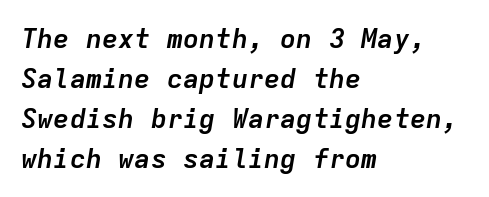
{"italic": "yes", "lean": "right", "slant_degrees": 9, "bold": "yes", "underline": "no", "align": "left", "line_spacing": "normal", "line_spacing_ratio": 1.48, "letter_spacing": "normal", "letter_spacing_em": 0.0, "glyph_px": 27}
